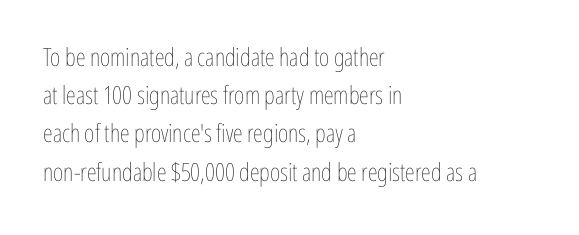
Q: Is the text bold? A: No.
Q: Is the text italic (slanted)? A: No, it is upright.
Q: Is the text underlined? A: No.
Q: How is the paragraph aligned? A: Left-aligned.
Q: Is the spacing between letters normal or unusually wide? A: Normal.
Q: Is the spacing between lines tight, normal or loose? A: Normal.
